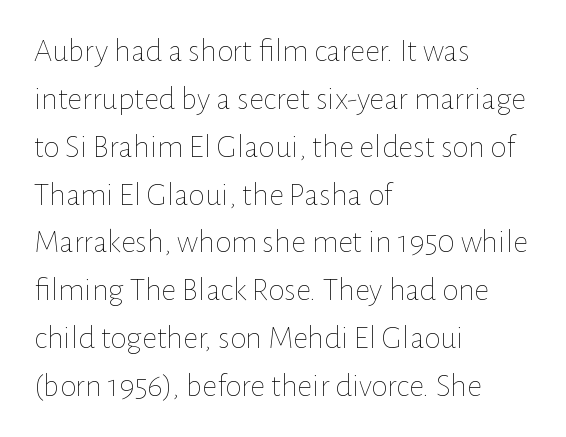
The letters stand upright; this is a roman face. The rag falls on the right side of this text block. Characters follow at the spacing the type designer built in. Rule under the text: the space is simply empty. The face used here is proportionally spaced, like ordinary book or web type.
